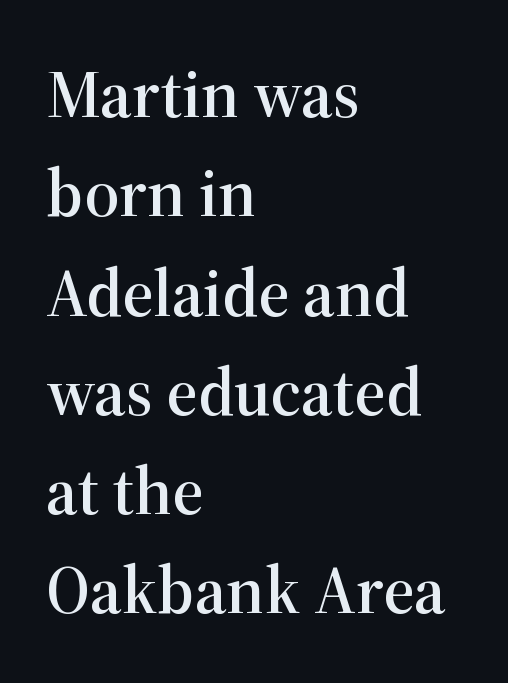
Horizontally, the lines are justified to the leading edge only. The string is rendered with underlining switched off. These lines are composed in type with serifs. The horizontal fit of the characters is conventional and even. Varying glyph widths throughout — classic text-font behaviour.
